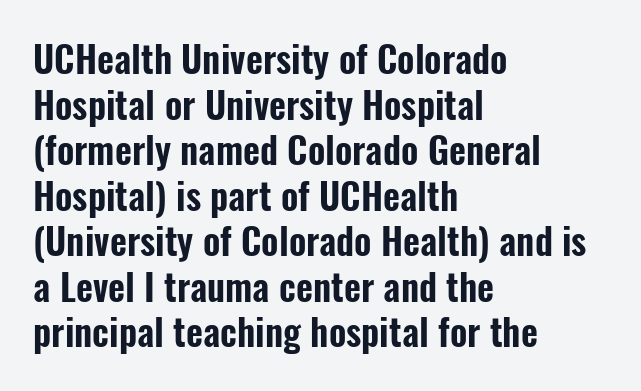
The image shows 37 px condensed sans-serif type, upright; set left-aligned, line spacing 1.23x, normal letter spacing, not underlined; low stroke contrast and a medium x-height.
